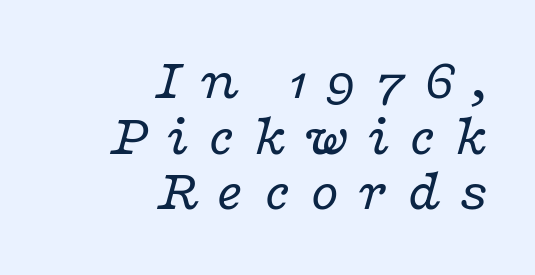
Q: Is the text bold? A: No.
Q: Is the text italic (slanted)? A: Yes, it leans right by about 16 degrees.
Q: Is the typeface a serif or a sans-serif typeface? A: Serif.
Q: Is the text underlined? A: No.
Q: How is the paragraph aligned? A: Right-aligned.
Q: Is the spacing between letters normal or unusually wide? A: Unusually wide.
Q: Is the spacing between lines tight, normal or loose? A: Tight.
Q: Width (condensed, normal, or wide)? A: Wide.
Q: Stroke contrast? A: Low.
Q: x-height? A: Medium.
Q: Monospaced? A: No.
